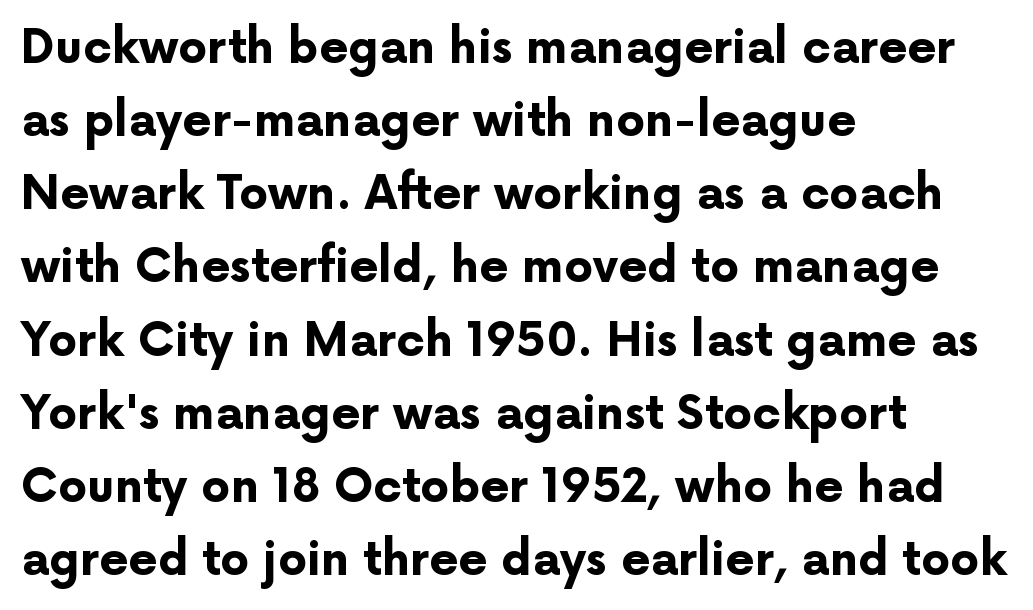
Bare-footed words on every line. The letters sit at their default tracking, neither squeezed nor spread. Typographically, this falls in the sans-serif category. The passage shown stacks its lines at a standard gap. The rendering uses natural spacing where letterforms have individual widths.
